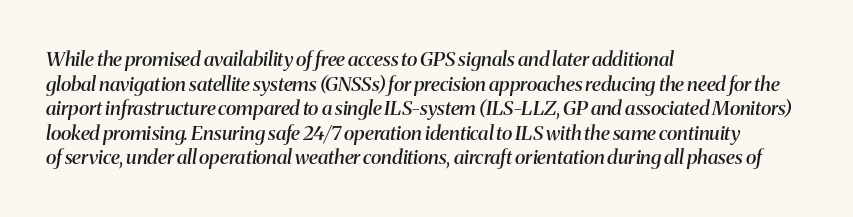
The image shows 20 px text type, italic (leaning right); set left-aligned, line spacing 1.23x, normal letter spacing, not underlined.
